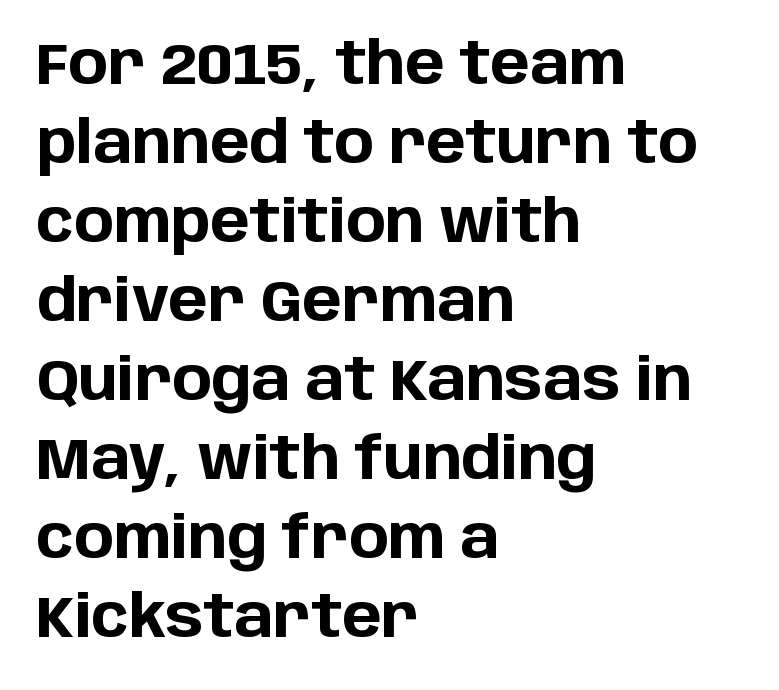
Q: Is the text bold? A: Yes.
Q: Is the text italic (slanted)? A: No, it is upright.
Q: Is the typeface a serif or a sans-serif typeface? A: Sans-serif.
Q: Is the text underlined? A: No.
Q: How is the paragraph aligned? A: Left-aligned.
Q: Is the spacing between letters normal or unusually wide? A: Normal.
Q: Is the spacing between lines tight, normal or loose? A: Normal.
Q: Width (condensed, normal, or wide)? A: Normal.
Q: Stroke contrast? A: Low.
Q: x-height? A: Large.
Q: Monospaced? A: No.
